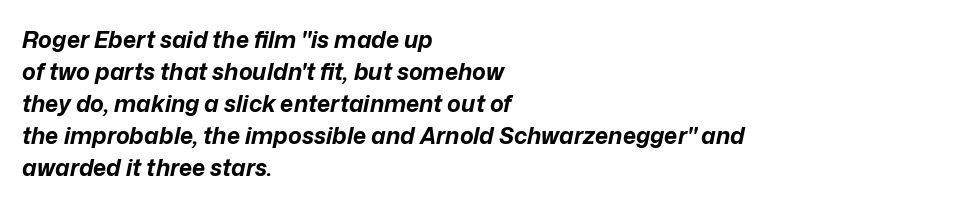
Q: Is the text bold? A: Yes.
Q: Is the text italic (slanted)? A: Yes, it leans right by about 12 degrees.
Q: Is the text underlined? A: No.
Q: How is the paragraph aligned? A: Left-aligned.
Q: Is the spacing between letters normal or unusually wide? A: Normal.
Q: Is the spacing between lines tight, normal or loose? A: Normal.
